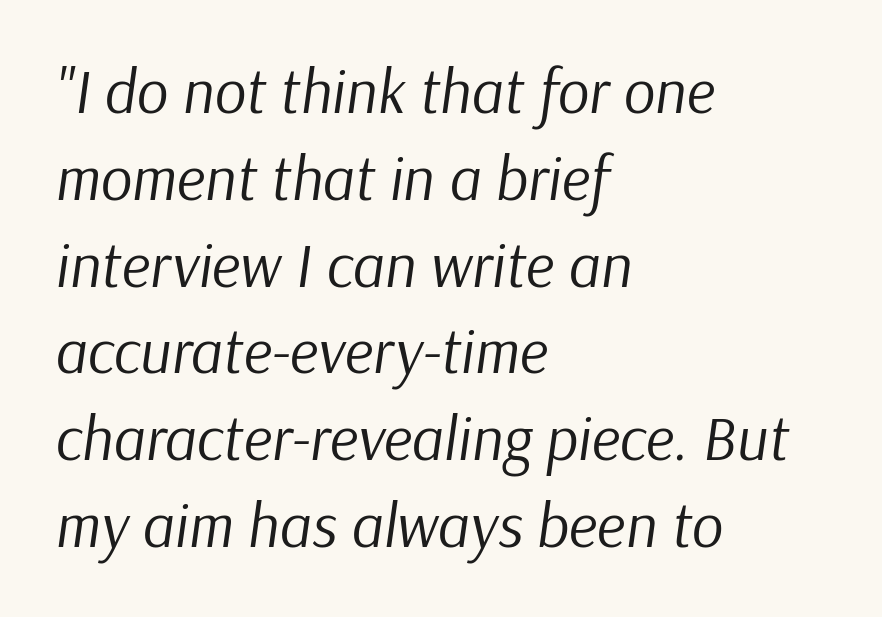
Q: Is the text bold? A: No.
Q: Is the text italic (slanted)? A: Yes, it leans right by about 9 degrees.
Q: Is the text underlined? A: No.
Q: How is the paragraph aligned? A: Left-aligned.
Q: Is the spacing between letters normal or unusually wide? A: Normal.
Q: Is the spacing between lines tight, normal or loose? A: Normal.
Q: Width (condensed, normal, or wide)? A: Normal.
Q: Stroke contrast? A: Low.
Q: x-height? A: Medium.
Q: Monospaced? A: No.
